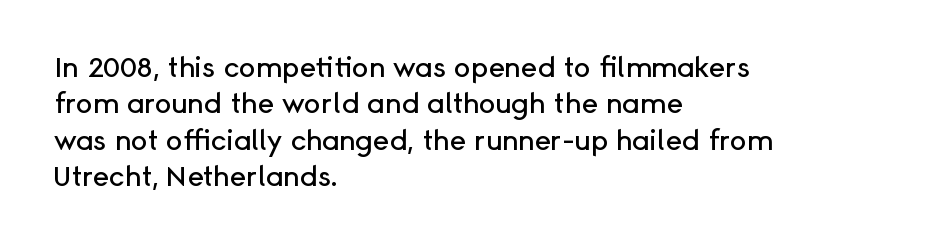
Q: Is the text italic (slanted)? A: No, it is upright.
Q: Is the typeface a serif or a sans-serif typeface? A: Sans-serif.
Q: Is the text underlined? A: No.
Q: How is the paragraph aligned? A: Left-aligned.
Q: Is the spacing between letters normal or unusually wide? A: Normal.
Q: Is the spacing between lines tight, normal or loose? A: Normal.
Q: Width (condensed, normal, or wide)? A: Normal.
Q: Stroke contrast? A: Low.
Q: x-height? A: Medium.
Q: Monospaced? A: No.
